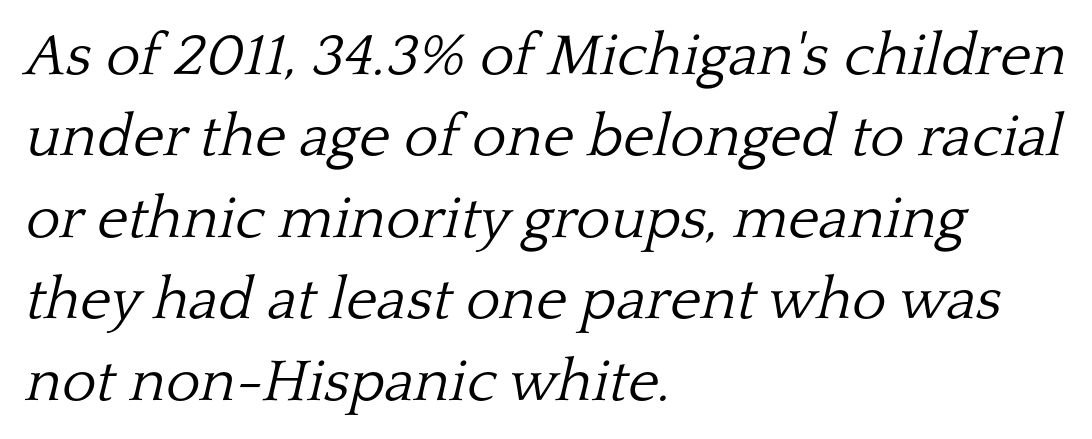
The image shows 59 px light serif type, italic (leaning right); set left-aligned, normal line spacing (1.38x), normal letter spacing, not underlined; low stroke contrast and a medium x-height.
